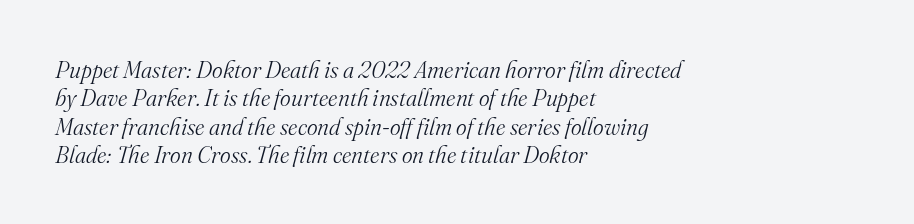
The image shows 23 px text type, italic (leaning right); set left-aligned, line spacing 1.23x, normal letter spacing, not underlined.
